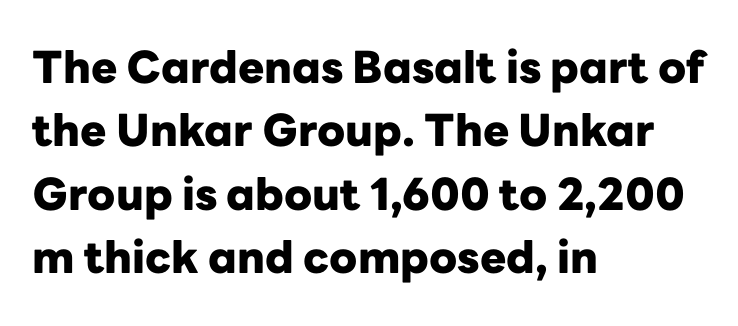
The vertical gap from one line to the next is medium. A typesetter would call this proportional, since set widths differ per character. The font family rendered here belongs to the sans-serif group. I'd describe the lettering as bold — thick and assertive. Check the space under the baseline: it is left empty.
